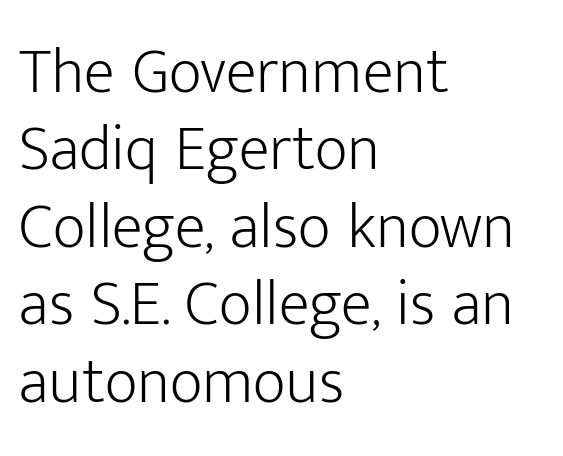
The image shows 64 px light sans-serif type, upright; set left-aligned, line spacing 1.21x, normal letter spacing, not underlined; low stroke contrast and a medium x-height.
